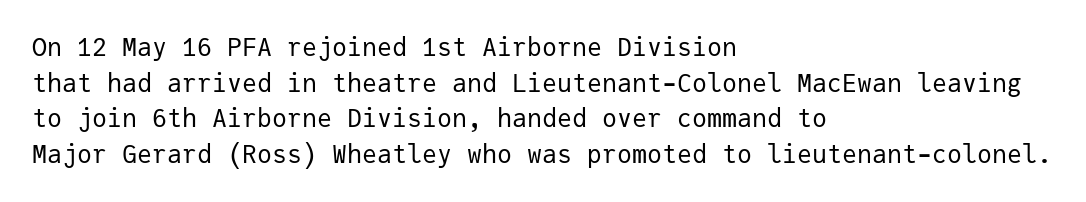
{"italic": "no", "bold": "no", "underline": "no", "align": "left", "line_spacing": "normal", "line_spacing_ratio": 1.43, "letter_spacing": "normal", "letter_spacing_em": 0.0, "glyph_px": 25}
